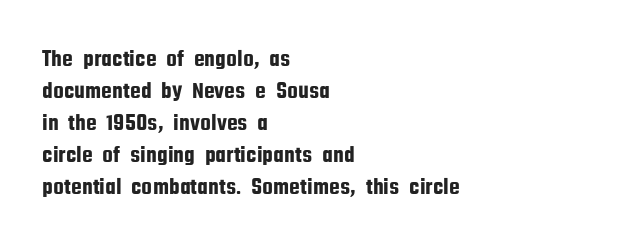
Q: Is the text italic (slanted)? A: No, it is upright.
Q: Is the text underlined? A: No.
Q: How is the paragraph aligned? A: Left-aligned.
Q: Is the spacing between letters normal or unusually wide? A: Normal.
Q: Is the spacing between lines tight, normal or loose? A: Normal.
